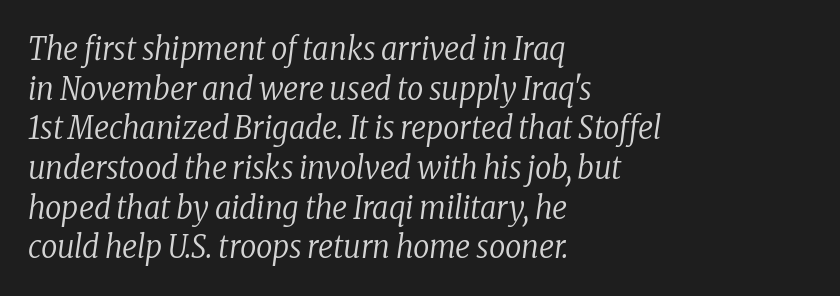
Quick note: underline off. The letters carry serifs — small finishing strokes at the ends of their stems. Here the glyphs are tracked normally, forming tight word shapes. Every row of glyphs begins at an identical x-position on the left.
